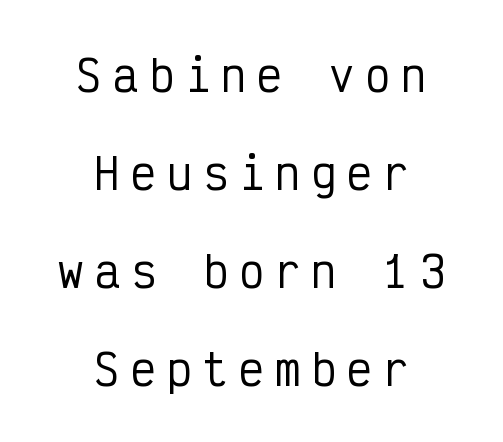
The image shows 42 px condensed sans-serif type, upright, monospaced; set centered, loose line spacing (2.33x), unusually wide letter spacing (+0.26 em), not underlined; low stroke contrast and a medium x-height.
